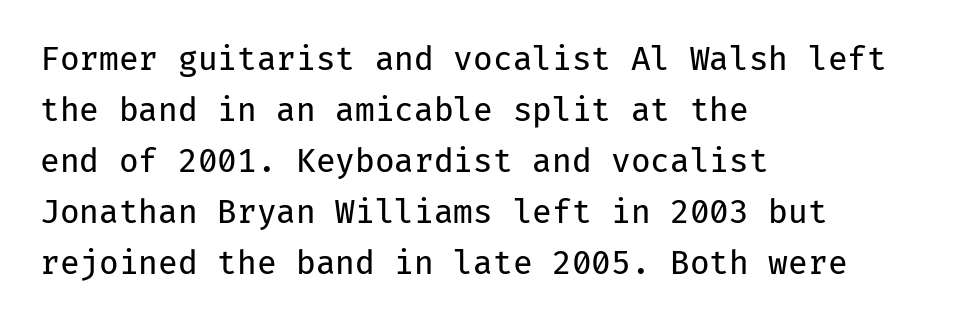
The image shows 32 px regular-weight sans-serif type, upright, monospaced; set left-aligned, normal line spacing (1.59x), normal letter spacing, not underlined; low stroke contrast and a medium x-height.
